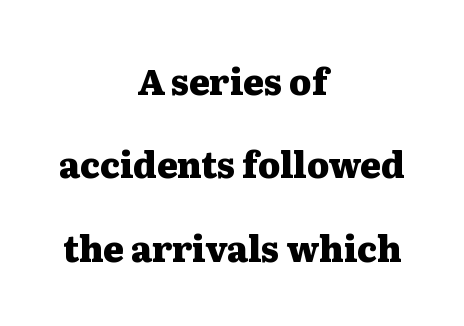
Q: Is the text bold? A: Yes.
Q: Is the text italic (slanted)? A: No, it is upright.
Q: Is the typeface a serif or a sans-serif typeface? A: Serif.
Q: Is the text underlined? A: No.
Q: How is the paragraph aligned? A: Centered.
Q: Is the spacing between letters normal or unusually wide? A: Normal.
Q: Is the spacing between lines tight, normal or loose? A: Loose.
Q: Width (condensed, normal, or wide)? A: Wide.
Q: Stroke contrast? A: Medium.
Q: x-height? A: Medium.
Q: Monospaced? A: No.
